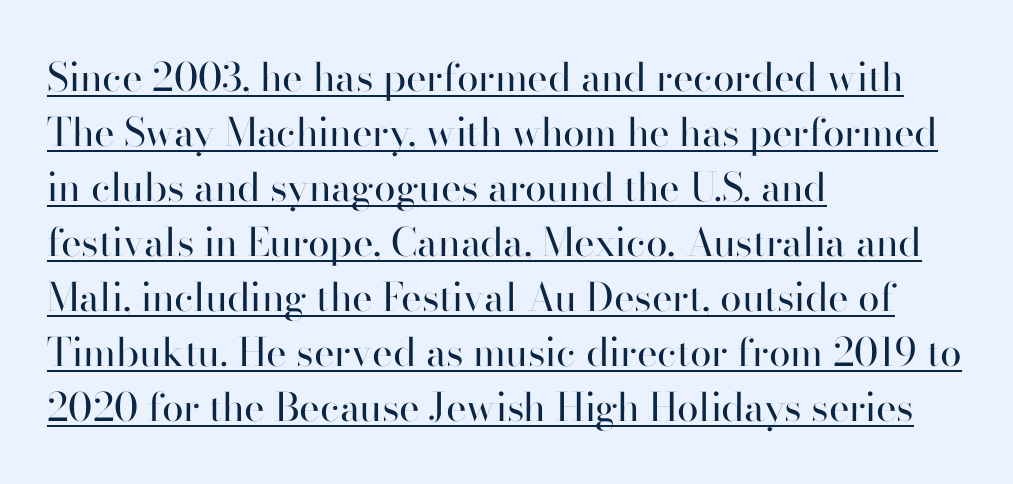
The image shows 39 px regular-weight sans-serif type, upright; set left-aligned, normal line spacing (1.41x), normal letter spacing, underlined; high stroke contrast and a small x-height.
